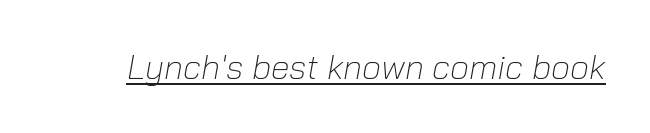
{"italic": "yes", "lean": "right", "slant_degrees": 10, "bold": "no", "weight": "light", "width": "normal", "stroke_contrast": "low", "x_height": "medium", "monospaced": "no", "underline": "yes", "letter_spacing": "normal", "letter_spacing_em": 0.0, "glyph_px": 34}
